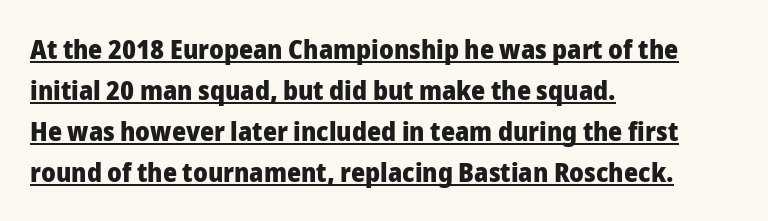
How would I describe the line gaps? Plain and ordinary. The passage shown is emphatically bold. Inter-character spacing is left at the font's built-in metrics. Notice how a bar underscores the lettering throughout. A roman cut, with each character standing at attention.
